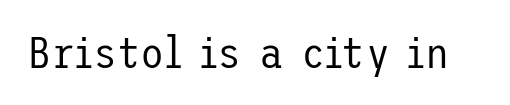
The image shows 44 px regular-weight sans-serif type, upright; set normal letter spacing, not underlined; low stroke contrast and a medium x-height.
